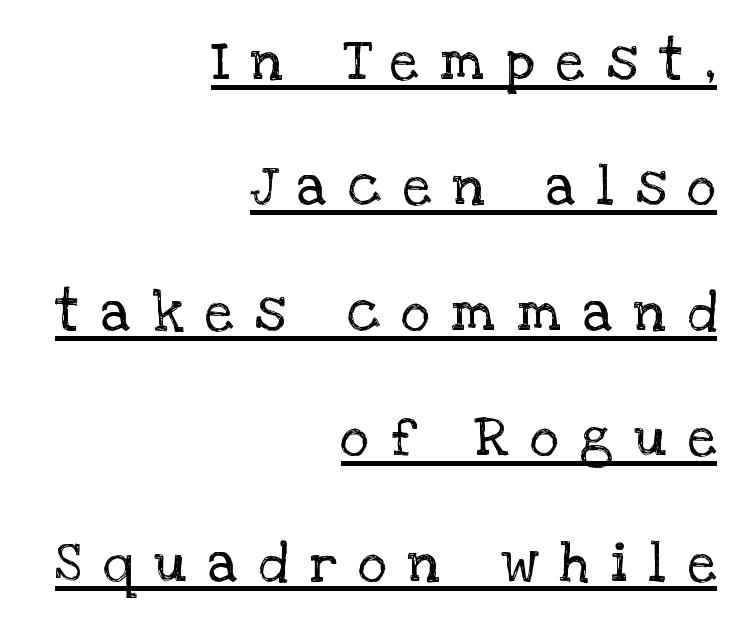
Leftover space on each line is placed entirely before the opening word. The specimen includes a rule beneath the text block's lines. These lines stand farther apart than default settings would place them. Ordinary non-slanted type is in use. The face used here is proportionally spaced, like ordinary book or web type. Heaviness? Minimal to ordinary, like unemphasized prose.
